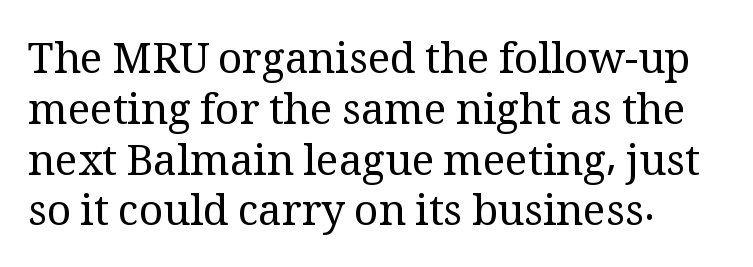
Q: Is the text bold? A: No.
Q: Is the text italic (slanted)? A: No, it is upright.
Q: Is the typeface a serif or a sans-serif typeface? A: Serif.
Q: Is the text underlined? A: No.
Q: How is the paragraph aligned? A: Left-aligned.
Q: Is the spacing between letters normal or unusually wide? A: Normal.
Q: Width (condensed, normal, or wide)? A: Normal.
Q: Stroke contrast? A: Medium.
Q: x-height? A: Medium.
Q: Monospaced? A: No.
